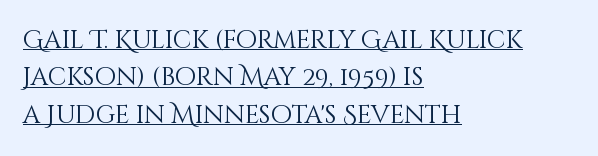
{"italic": "no", "bold": "no", "underline": "yes", "align": "left", "line_spacing": "normal", "line_spacing_ratio": 1.5, "letter_spacing": "normal", "letter_spacing_em": 0.0, "glyph_px": 25}
